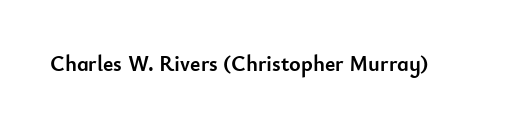
Short note: letters normally spaced. Words float on clear page, feet unadorned. The letters stand upright; this is a roman face. Heavy, bold letterforms.
